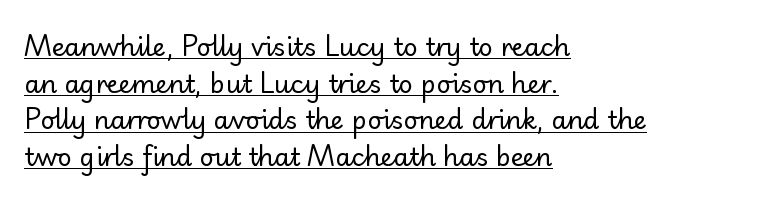
The image shows 25 px text type, upright; set left-aligned, normal line spacing (1.47x), normal letter spacing, underlined.
